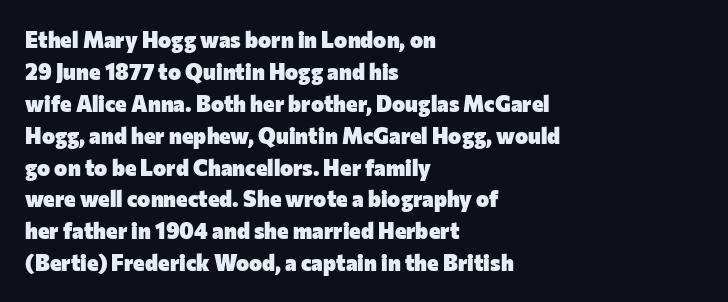
Students, observe: this is what conventionally led text looks like. Ascenders rise straight up at ninety degrees. Pretty heavy lettering here — definitely bold. The words here are not underlined.
